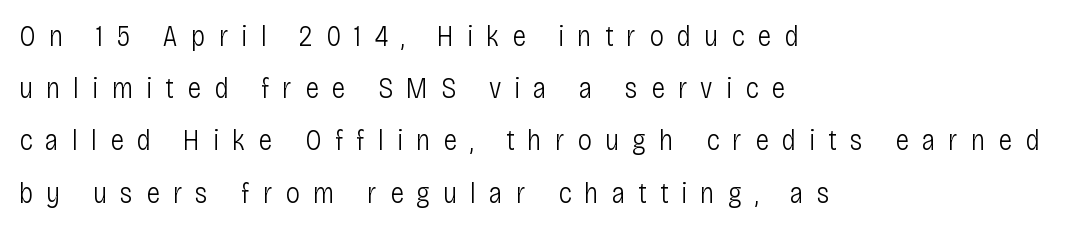
The image shows 29 px light, condensed sans-serif type, upright; set left-aligned, line spacing 1.8x, unusually wide letter spacing (+0.45 em), not underlined; low stroke contrast and a large x-height.
